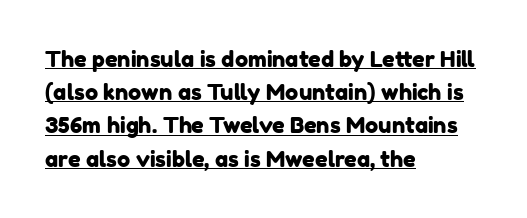
Has an underline been added? It has. A normal amount of white space separates one row of letters from the next. This sample uses plain, unmodified letter spacing. Leftover space on each line is placed entirely after the last word.
